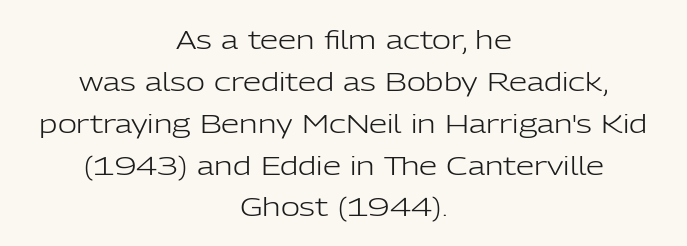
Q: Is the text bold? A: No.
Q: Is the text italic (slanted)? A: No, it is upright.
Q: Is the text underlined? A: No.
Q: How is the paragraph aligned? A: Centered.
Q: Is the spacing between letters normal or unusually wide? A: Normal.
Q: Is the spacing between lines tight, normal or loose? A: Normal.
